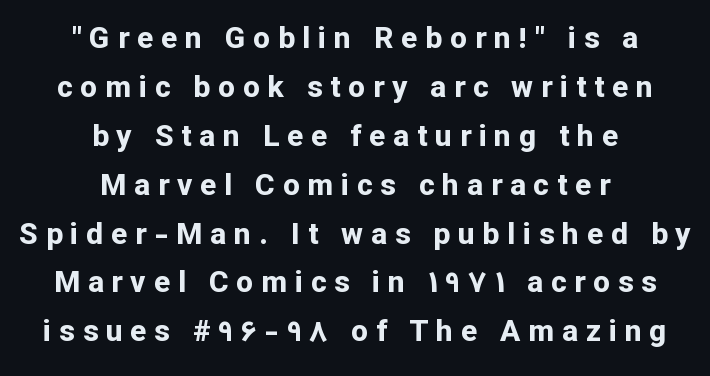
The vertical gap from one line to the next is medium. Typographically, this falls in the sans-serif category. In terms of posture, this sample is upright. In terms of letterspacing, this is a distinctly airy, spread setting. Check the space under the baseline: it is left empty.
